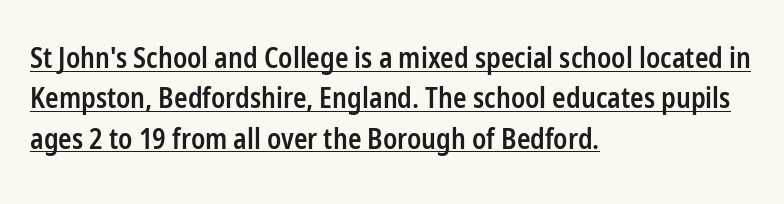
Q: Is the text bold? A: Semi-bold.
Q: Is the text italic (slanted)? A: No, it is upright.
Q: Is the typeface a serif or a sans-serif typeface? A: Sans-serif.
Q: Is the text underlined? A: Yes.
Q: How is the paragraph aligned? A: Left-aligned.
Q: Is the spacing between letters normal or unusually wide? A: Normal.
Q: Is the spacing between lines tight, normal or loose? A: Normal.
Q: Width (condensed, normal, or wide)? A: Condensed.
Q: Stroke contrast? A: Low.
Q: x-height? A: Medium.
Q: Monospaced? A: No.
